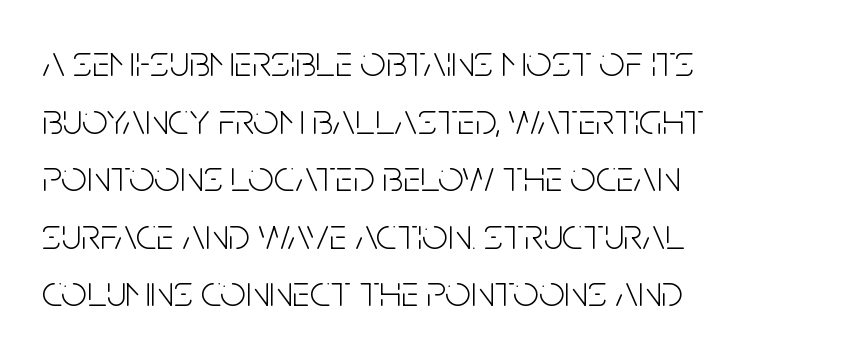
Q: Is the text bold? A: No.
Q: Is the text italic (slanted)? A: No, it is upright.
Q: Is the typeface a serif or a sans-serif typeface? A: Sans-serif.
Q: Is the text underlined? A: No.
Q: How is the paragraph aligned? A: Left-aligned.
Q: Is the spacing between letters normal or unusually wide? A: Normal.
Q: Is the spacing between lines tight, normal or loose? A: Normal.
Q: Width (condensed, normal, or wide)? A: Condensed.
Q: Stroke contrast? A: Low.
Q: x-height? A: Large.
Q: Monospaced? A: No.
